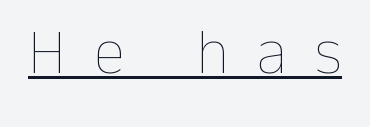
{"italic": "no", "bold": "no", "weight": "thin", "width": "normal", "stroke_contrast": "low", "x_height": "medium", "monospaced": "no", "underline": "yes", "letter_spacing": "wide", "letter_spacing_em": 0.43, "glyph_px": 64}
